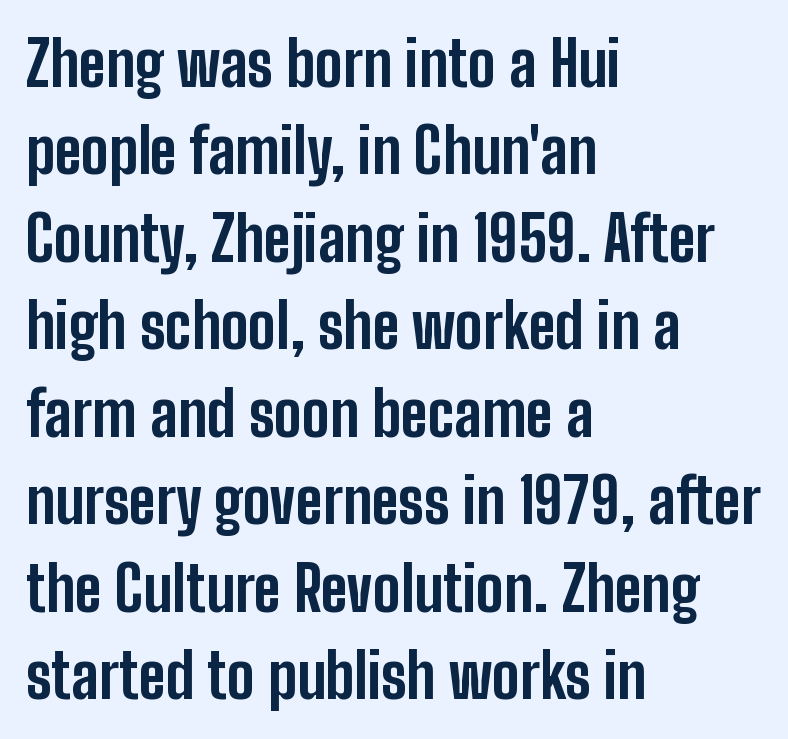
The image shows 62 px bold, condensed sans-serif type, upright; set left-aligned, normal line spacing (1.41x), normal letter spacing, not underlined; low stroke contrast and a medium x-height.
